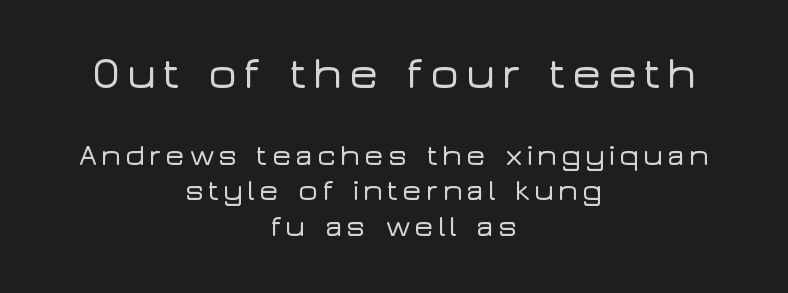
The image shows 45 px wide sans-serif type, upright; set centered, line spacing 1.18x, not underlined; the first (top) block is 1.5x larger; low stroke contrast and a medium x-height.
